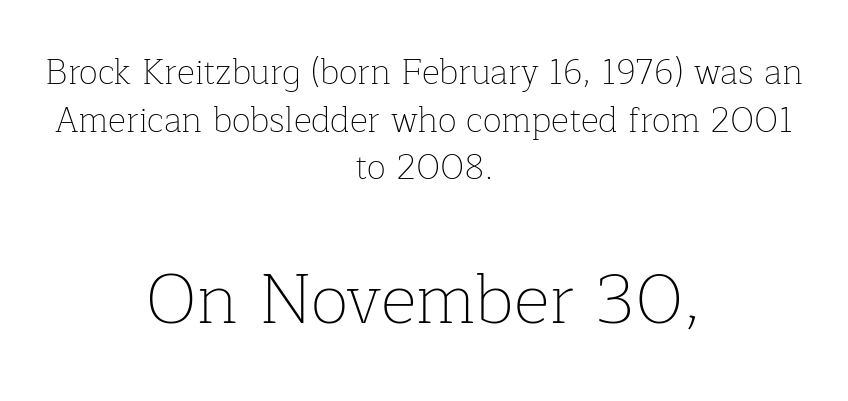
{"serif": "yes", "italic": "no", "bold": "no", "weight": "thin", "width": "normal", "stroke_contrast": "low", "x_height": "medium", "monospaced": "no", "underline": "no", "align": "center", "line_spacing": "normal", "line_spacing_ratio": 1.36, "letter_spacing": "normal", "letter_spacing_em": 0.0, "larger_block": "second", "size_ratio": 2.0, "glyph_px": 70}
